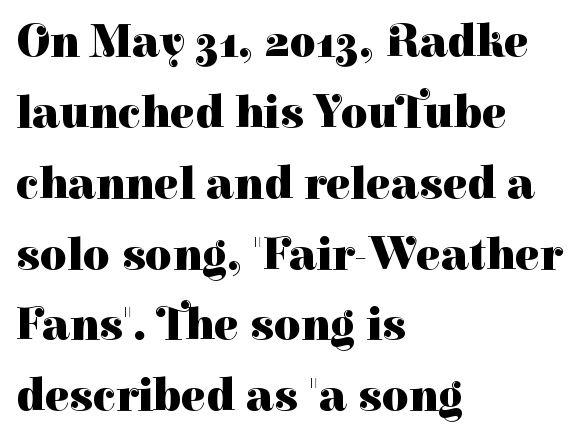
{"serif": "yes", "italic": "no", "bold": "yes", "weight": "heavy", "width": "normal", "stroke_contrast": "high", "x_height": "medium", "monospaced": "no", "underline": "no", "align": "left", "line_spacing": "normal", "line_spacing_ratio": 1.54, "letter_spacing": "normal", "letter_spacing_em": 0.0, "glyph_px": 46}
